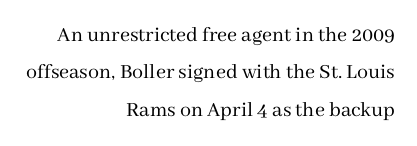
The image shows 22 px text type, upright; set right-aligned, normal line spacing (1.7x), normal letter spacing, not underlined.
